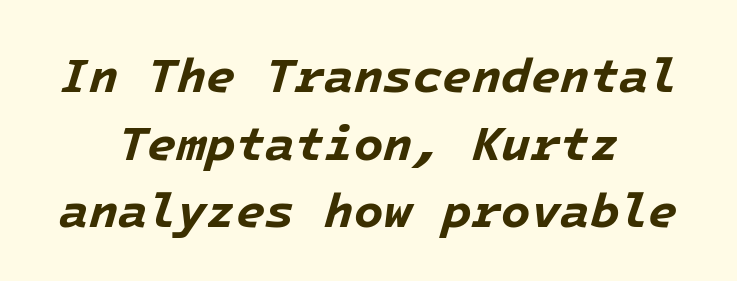
Q: Is the text bold? A: Yes.
Q: Is the text italic (slanted)? A: Yes, it leans right by about 16 degrees.
Q: Is the text underlined? A: No.
Q: How is the paragraph aligned? A: Centered.
Q: Is the spacing between letters normal or unusually wide? A: Normal.
Q: Is the spacing between lines tight, normal or loose? A: Normal.
Q: Width (condensed, normal, or wide)? A: Normal.
Q: Stroke contrast? A: Low.
Q: x-height? A: Medium.
